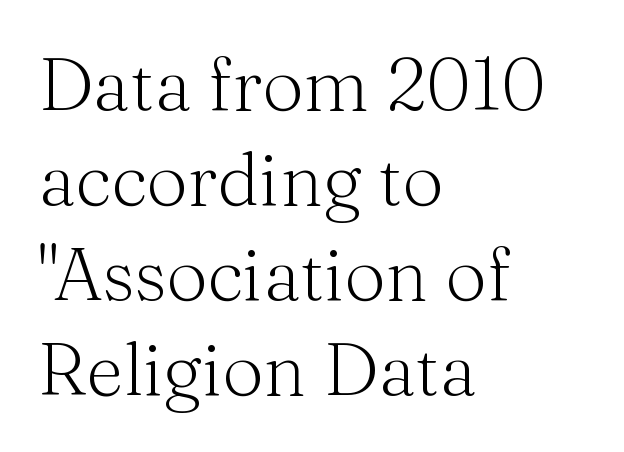
Q: Is the text bold? A: No.
Q: Is the text italic (slanted)? A: No, it is upright.
Q: Is the typeface a serif or a sans-serif typeface? A: Serif.
Q: Is the text underlined? A: No.
Q: How is the paragraph aligned? A: Left-aligned.
Q: Is the spacing between letters normal or unusually wide? A: Normal.
Q: Is the spacing between lines tight, normal or loose? A: Normal.
Q: Width (condensed, normal, or wide)? A: Normal.
Q: Stroke contrast? A: Medium.
Q: x-height? A: Medium.
Q: Monospaced? A: No.
